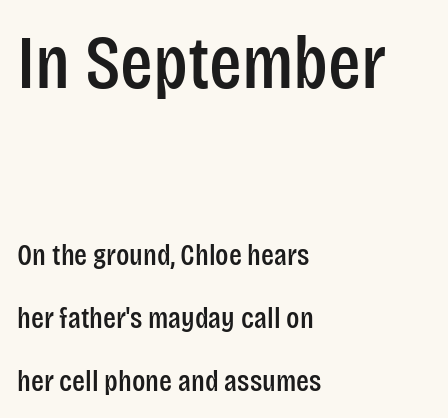
Q: Is the text italic (slanted)? A: No, it is upright.
Q: Is the typeface a serif or a sans-serif typeface? A: Sans-serif.
Q: Is the text underlined? A: No.
Q: How is the paragraph aligned? A: Left-aligned.
Q: Is the spacing between letters normal or unusually wide? A: Normal.
Q: Is the spacing between lines tight, normal or loose? A: Loose.
Q: Which block of text is set in a larger size, the first (top) or the second (bottom)? A: The first (top) one.
Q: Width (condensed, normal, or wide)? A: Condensed.
Q: Stroke contrast? A: Low.
Q: x-height? A: Large.
Q: Monospaced? A: No.
